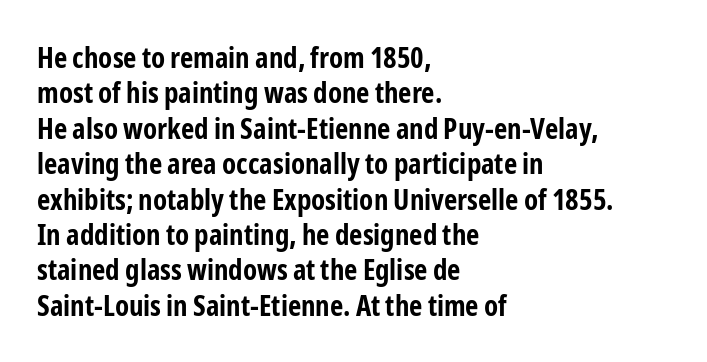
The image shows 29 px bold, condensed sans-serif type, upright; set left-aligned, line spacing 1.22x, normal letter spacing, not underlined; low stroke contrast and a medium x-height.
